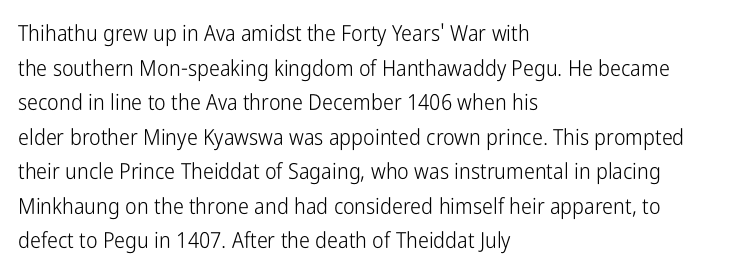
{"italic": "no", "bold": "no", "underline": "no", "align": "left", "line_spacing": "normal", "line_spacing_ratio": 1.57, "letter_spacing": "normal", "letter_spacing_em": 0.0, "glyph_px": 22}
